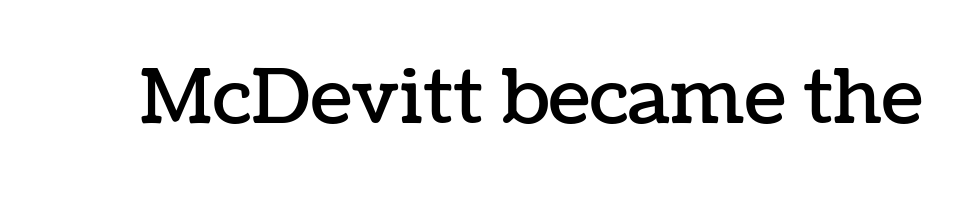
{"italic": "no", "width": "normal", "stroke_contrast": "low", "x_height": "medium", "monospaced": "no", "underline": "no", "letter_spacing": "normal", "letter_spacing_em": 0.0, "glyph_px": 75}
